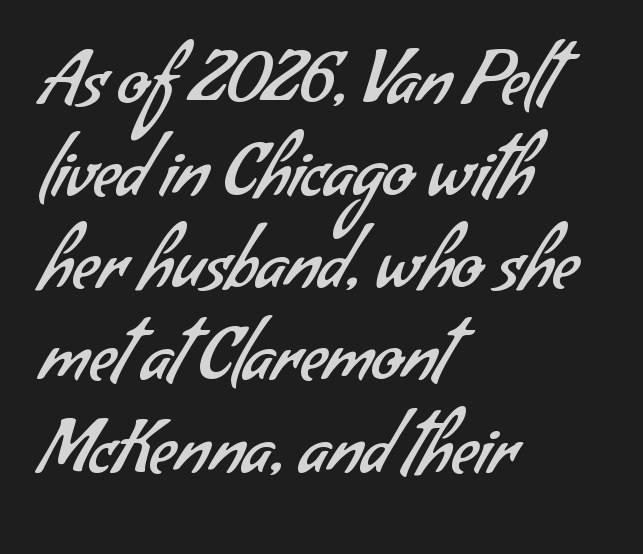
{"serif": "no", "bold": "no", "weight": "regular", "width": "normal", "stroke_contrast": "low", "x_height": "small", "monospaced": "no", "underline": "no", "align": "left", "line_spacing": "normal", "line_spacing_ratio": 1.28, "letter_spacing": "normal", "letter_spacing_em": 0.0, "glyph_px": 72}
